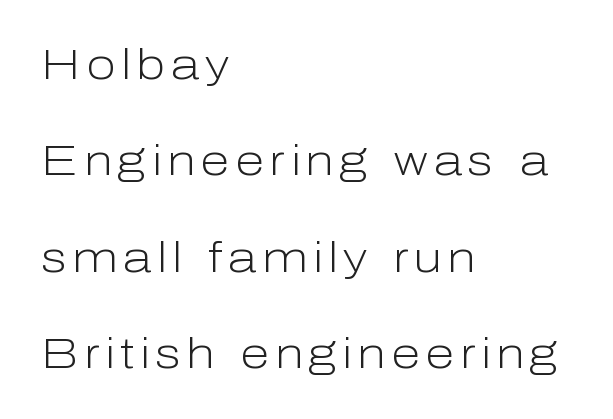
The image shows 43 px light sans-serif type, upright; set left-aligned, loose line spacing (2.24x), not underlined; low stroke contrast and a medium x-height.
